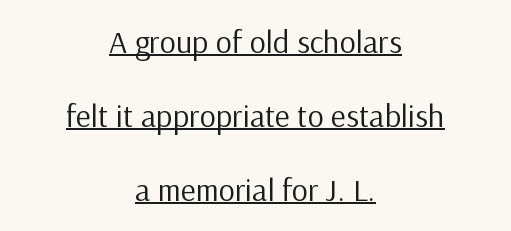
The letters carry no serifs — their stems end cleanly without finishing strokes. When letters stand straight like this, we call the style roman or upright. No letter is thick-stroked: the sample isn't bold. In terms of leading, this rendering errs on the spacious side.
